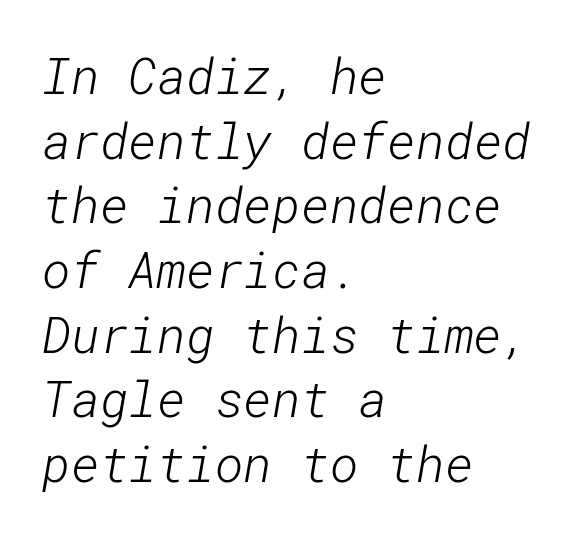
The baseline area is clear. Vertical stems look standard width or narrower in stroke. The characters display no serif detailing; their extremities are plain. The designer left line spacing at the default.
